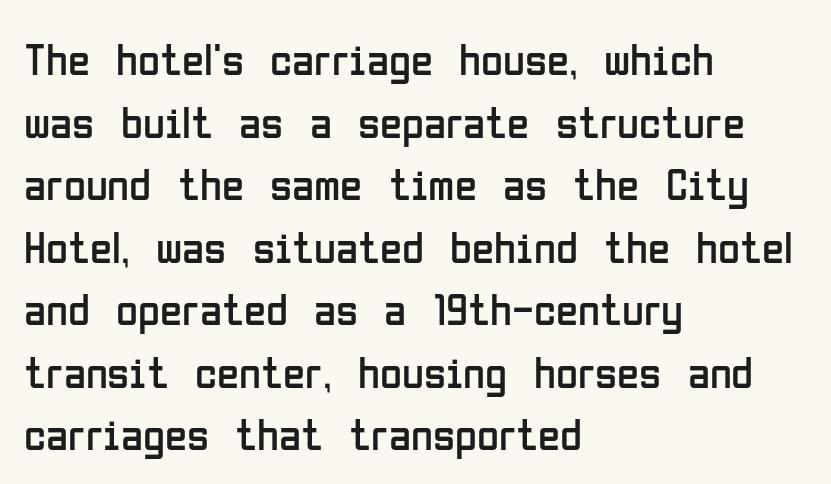
Q: Is the text bold? A: No.
Q: Is the text italic (slanted)? A: No, it is upright.
Q: Is the typeface a serif or a sans-serif typeface? A: Sans-serif.
Q: Is the text underlined? A: No.
Q: How is the paragraph aligned? A: Left-aligned.
Q: Is the spacing between letters normal or unusually wide? A: Normal.
Q: Is the spacing between lines tight, normal or loose? A: Normal.
Q: Width (condensed, normal, or wide)? A: Condensed.
Q: Stroke contrast? A: Low.
Q: x-height? A: Medium.
Q: Monospaced? A: No.
